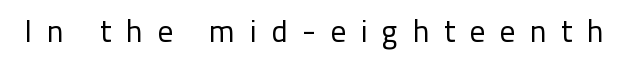
{"serif": "no", "italic": "no", "bold": "no", "weight": "regular", "width": "normal", "stroke_contrast": "low", "x_height": "medium", "monospaced": "no", "underline": "no", "letter_spacing": "wide", "letter_spacing_em": 0.46, "glyph_px": 31}
